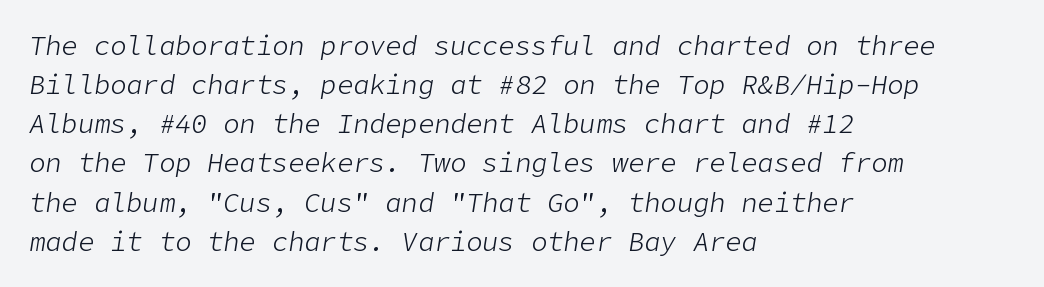
The image shows 27 px text type, italic (leaning right); set left-aligned, normal line spacing (1.45x), normal letter spacing, not underlined.
